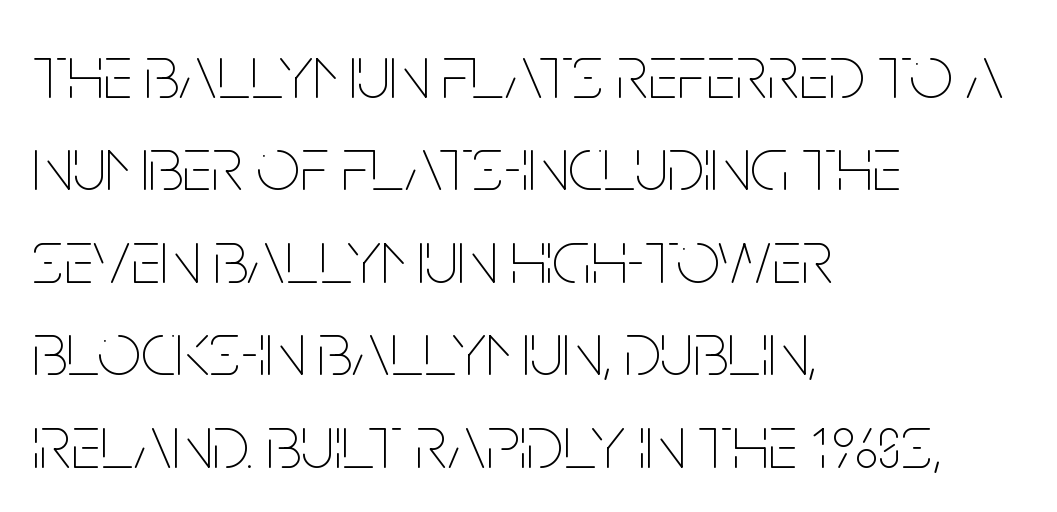
Q: Is the text bold? A: No.
Q: Is the text italic (slanted)? A: No, it is upright.
Q: Is the text underlined? A: No.
Q: How is the paragraph aligned? A: Left-aligned.
Q: Is the spacing between letters normal or unusually wide? A: Normal.
Q: Width (condensed, normal, or wide)? A: Condensed.
Q: Stroke contrast? A: Low.
Q: x-height? A: Large.
Q: Monospaced? A: No.
